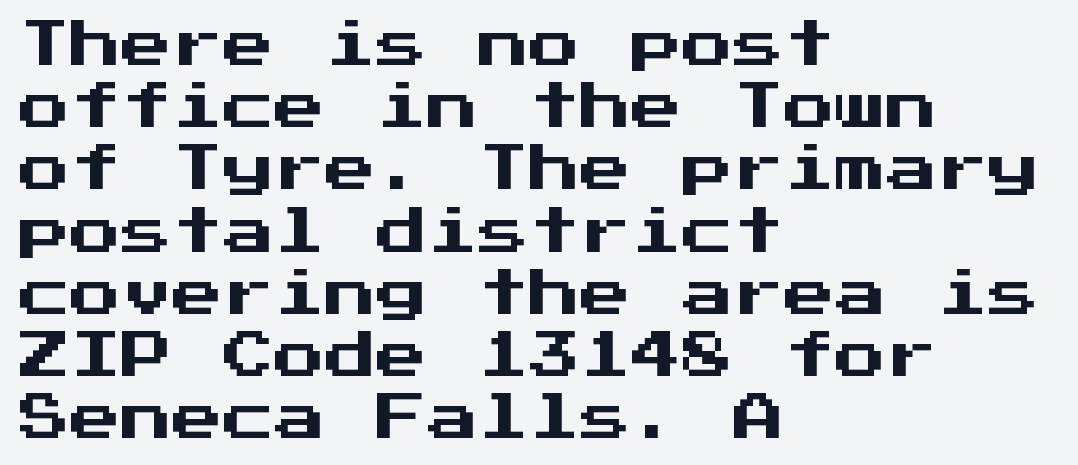
Q: Is the text italic (slanted)? A: No, it is upright.
Q: Is the typeface a serif or a sans-serif typeface? A: Sans-serif.
Q: Is the text underlined? A: No.
Q: How is the paragraph aligned? A: Left-aligned.
Q: Is the spacing between letters normal or unusually wide? A: Normal.
Q: Width (condensed, normal, or wide)? A: Normal.
Q: Stroke contrast? A: Medium.
Q: x-height? A: Medium.
Q: Monospaced? A: Yes.
